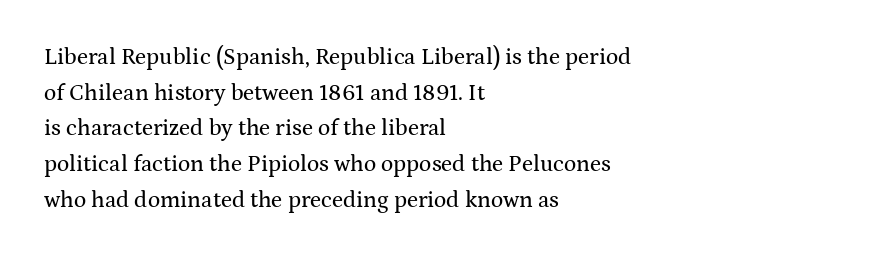
The image shows 23 px text type, upright; set left-aligned, normal line spacing (1.55x), normal letter spacing, not underlined.
